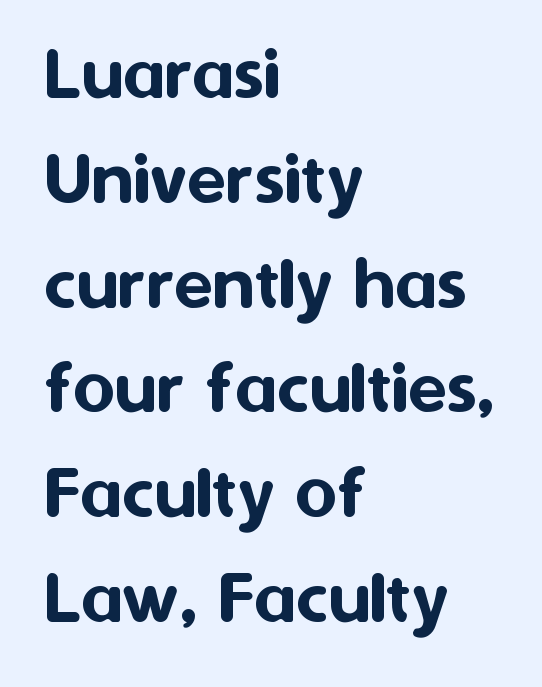
The vertical gap from one line to the next is medium. The space directly below the letters is spotless. This rendering employs a face without finishing strokes, i.e., a sans-serif. Tracking here is standard; glyphs follow each other at the usual distance. The lettering stays uniformly vertical, giving the passage a roman look.
